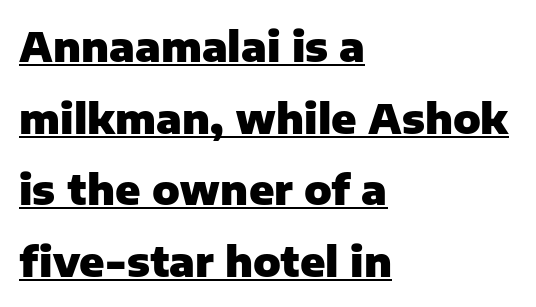
{"serif": "no", "italic": "no", "bold": "yes", "weight": "heavy", "width": "normal", "stroke_contrast": "low", "x_height": "medium", "monospaced": "no", "underline": "yes", "align": "left", "line_spacing_ratio": 1.75, "letter_spacing": "normal", "letter_spacing_em": 0.0, "glyph_px": 41}
